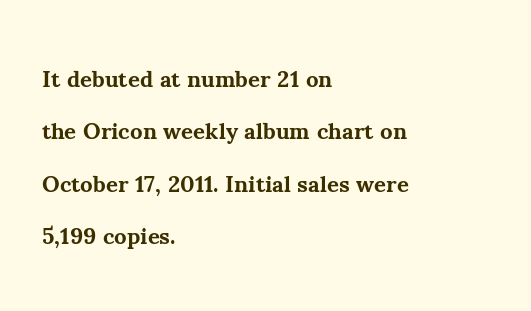
Spacing between characters is what you'd get straight out of the box. Glance below the letters and you will spot only blank space. The face used here has the dense, thick strokes of a bold. Ordinary non-slanted type is in use. What's the leading like? Stretched, with rows far apart.
